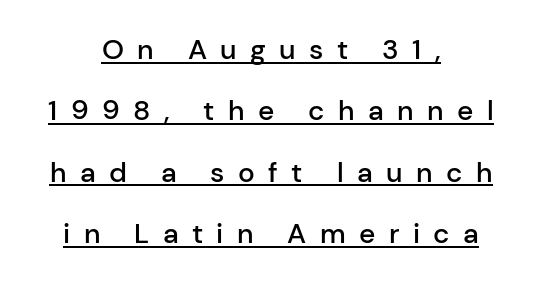
Q: Is the text bold? A: Semi-bold.
Q: Is the text italic (slanted)? A: No, it is upright.
Q: Is the typeface a serif or a sans-serif typeface? A: Sans-serif.
Q: Is the text underlined? A: Yes.
Q: How is the paragraph aligned? A: Centered.
Q: Is the spacing between letters normal or unusually wide? A: Unusually wide.
Q: Is the spacing between lines tight, normal or loose? A: Loose.
Q: Width (condensed, normal, or wide)? A: Normal.
Q: Stroke contrast? A: Low.
Q: x-height? A: Medium.
Q: Monospaced? A: No.
